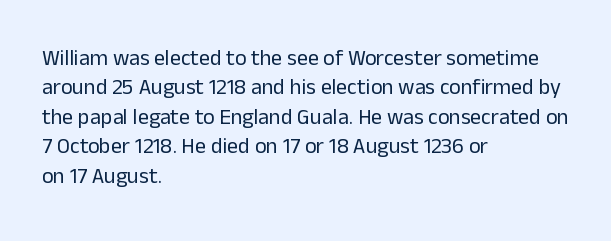
{"italic": "no", "bold": "no", "underline": "no", "align": "left", "line_spacing": "normal", "line_spacing_ratio": 1.34, "letter_spacing": "normal", "letter_spacing_em": 0.0, "glyph_px": 22}
